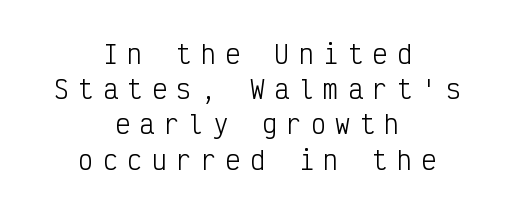
{"italic": "no", "bold": "no", "underline": "no", "align": "center", "line_spacing": "normal", "line_spacing_ratio": 1.41, "letter_spacing": "wide", "letter_spacing_em": 0.38, "glyph_px": 25}
